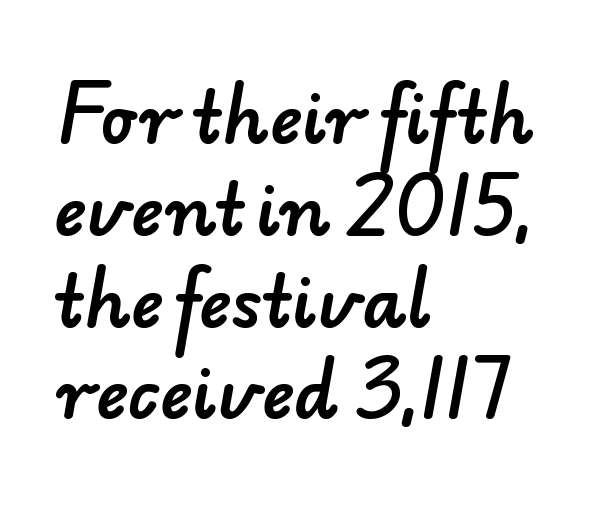
Normally led — the rows are evenly, conventionally spaced. In terms of letterspacing, this is plain default setting. Quick note: underline off. The passage shown is typeset with a sans-serif family. Think of a printed novel: that variable character pitch is what you see here. The passage is arranged the way most books set body copy — flush left.
